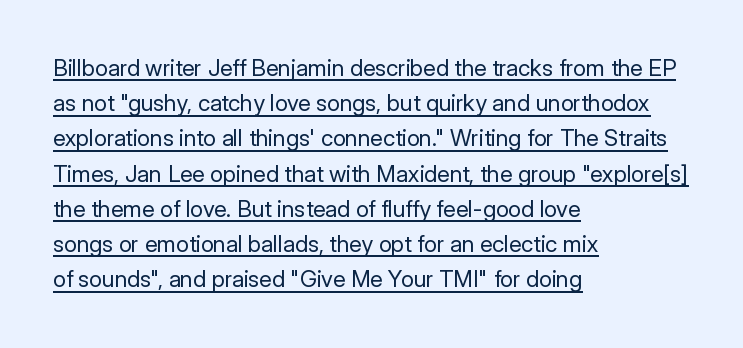
{"italic": "no", "bold": "no", "underline": "yes", "align": "left", "line_spacing": "normal", "line_spacing_ratio": 1.53, "letter_spacing": "normal", "letter_spacing_em": 0.0, "glyph_px": 23}
